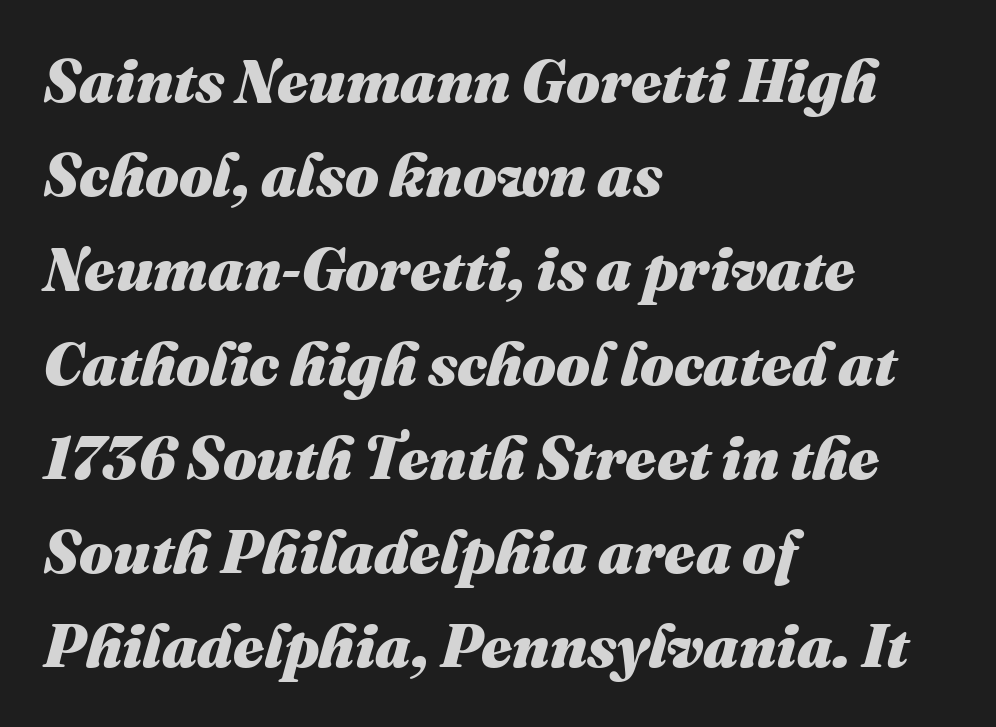
The image shows 60 px heavy type, italic (leaning right); set left-aligned, normal line spacing (1.57x), normal letter spacing, not underlined; medium stroke contrast and a medium x-height.
